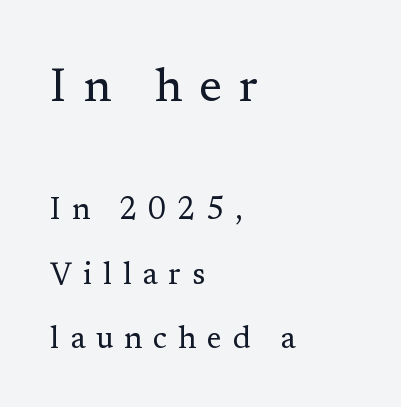
{"serif": "yes", "italic": "no", "bold": "no", "weight": "regular", "width": "normal", "stroke_contrast": "low", "x_height": "medium", "monospaced": "no", "underline": "no", "align": "left", "line_spacing": "loose", "line_spacing_ratio": 2.08, "letter_spacing": "wide", "letter_spacing_em": 0.35, "larger_block": "first", "size_ratio": 1.52, "glyph_px": 47}
